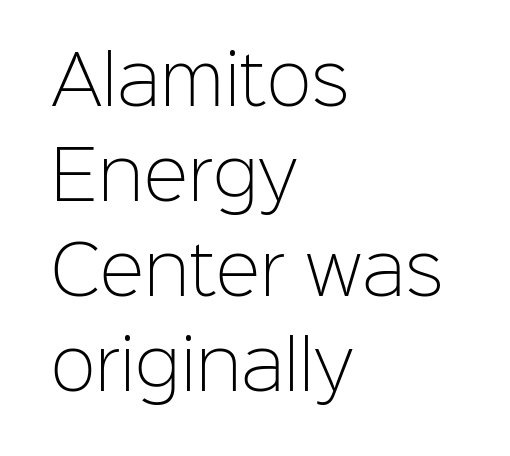
{"serif": "no", "italic": "no", "bold": "no", "weight": "light", "width": "normal", "stroke_contrast": "low", "x_height": "medium", "monospaced": "no", "underline": "no", "align": "left", "line_spacing": "normal", "line_spacing_ratio": 1.42, "letter_spacing": "normal", "letter_spacing_em": 0.0, "glyph_px": 67}
